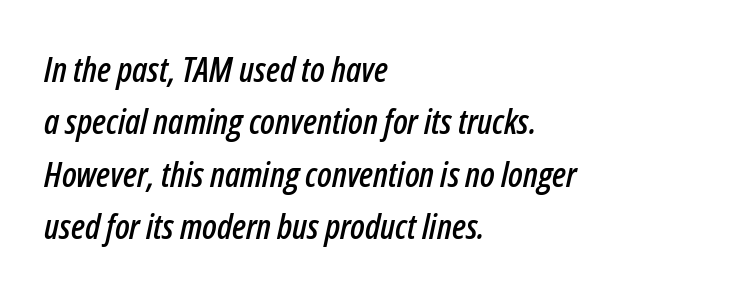
Q: Is the text italic (slanted)? A: Yes, it leans right by about 12 degrees.
Q: Is the text underlined? A: No.
Q: How is the paragraph aligned? A: Left-aligned.
Q: Is the spacing between letters normal or unusually wide? A: Normal.
Q: Is the spacing between lines tight, normal or loose? A: Normal.
Q: Width (condensed, normal, or wide)? A: Condensed.
Q: Stroke contrast? A: Low.
Q: x-height? A: Medium.
Q: Monospaced? A: No.
